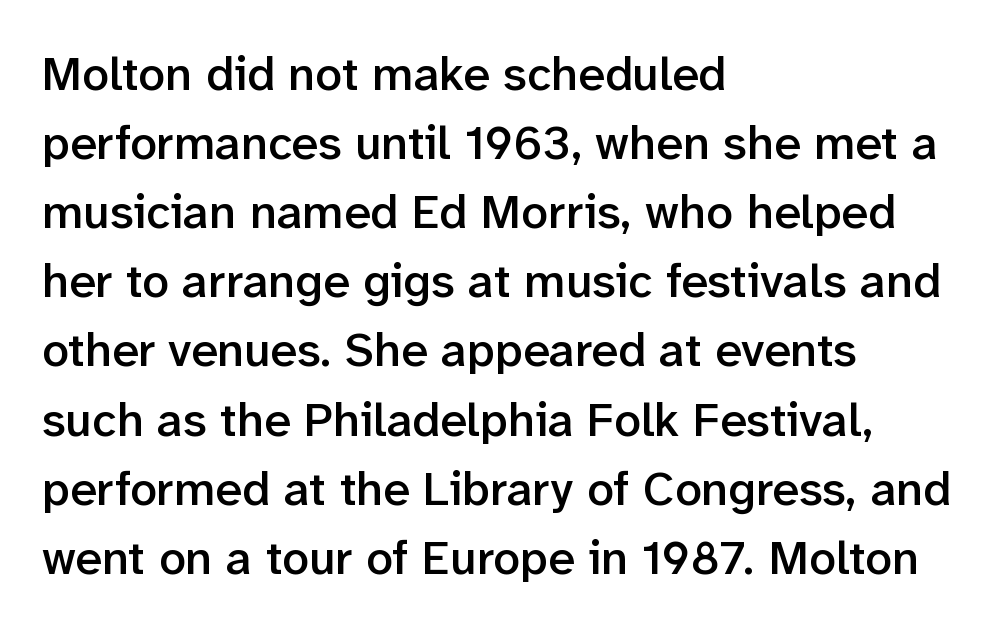
{"serif": "no", "italic": "no", "bold": "semi", "weight": "semibold", "width": "normal", "stroke_contrast": "low", "x_height": "medium", "monospaced": "no", "underline": "no", "align": "left", "line_spacing": "normal", "line_spacing_ratio": 1.44, "letter_spacing": "normal", "letter_spacing_em": 0.0, "glyph_px": 48}
